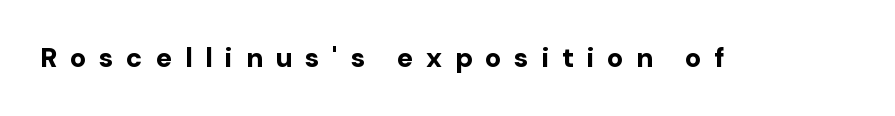
The passage shown has open, widely tracked lettering throughout. When letters stand straight like this, we call the style roman or upright. Does the weight exceed regular? Yes, all the way to bold. Plain, unruled lines of type.
